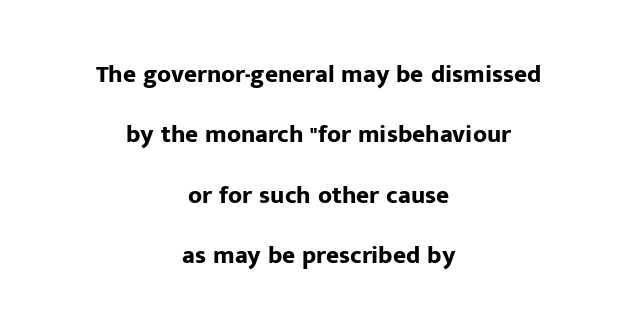
Compared with an ordinary text face, these strokes are far heavier — a full bold. Alignment: centered. The zone under the glyphs is completely vacant. Nope, not italic — everything's standing straight.
